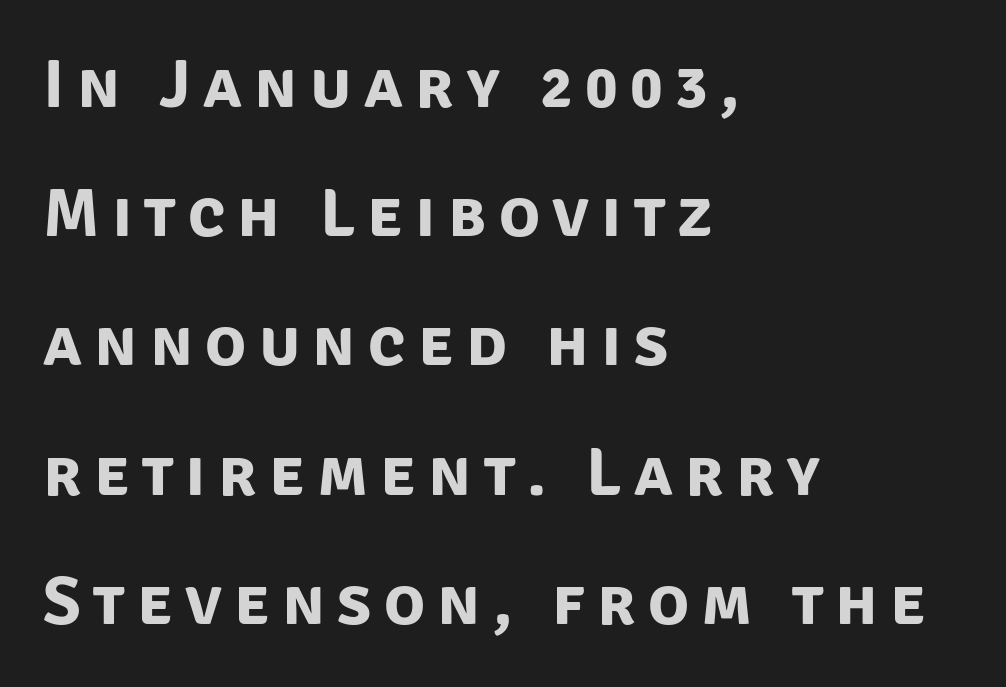
The text was rendered using a sans face with plain stroke endings. Anything drawn beneath the words? Only blank space. The lines are spread far apart with generous leading. Character widths vary here, with narrow letters taking less room than wide ones.
